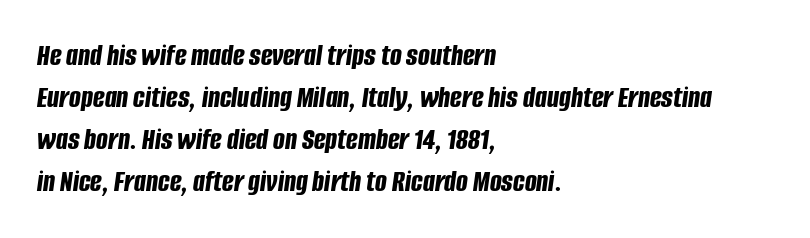
The image shows 31 px bold, condensed type, italic (leaning right); set left-aligned, normal line spacing (1.35x), normal letter spacing, not underlined; low stroke contrast and a large x-height.
